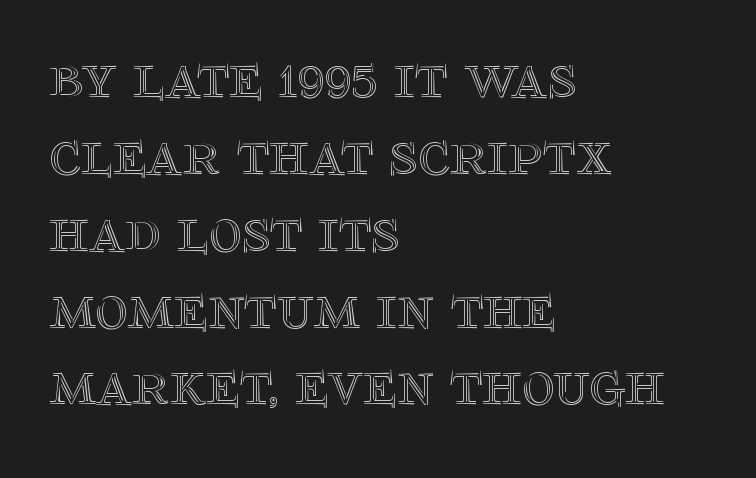
The letters stand straight up with perfectly vertical stems. The paragraph has a hard left edge and a soft right edge. The rendering uses natural spacing where letterforms have individual widths. No extra tracking has been applied to these lines.
